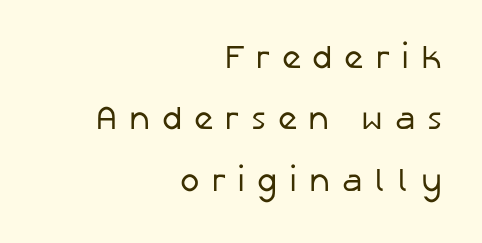
{"serif": "no", "italic": "no", "bold": "no", "weight": "regular", "width": "normal", "stroke_contrast": "low", "x_height": "medium", "monospaced": "no", "underline": "no", "align": "right", "line_spacing_ratio": 1.86, "letter_spacing": "wide", "letter_spacing_em": 0.35, "glyph_px": 33}
